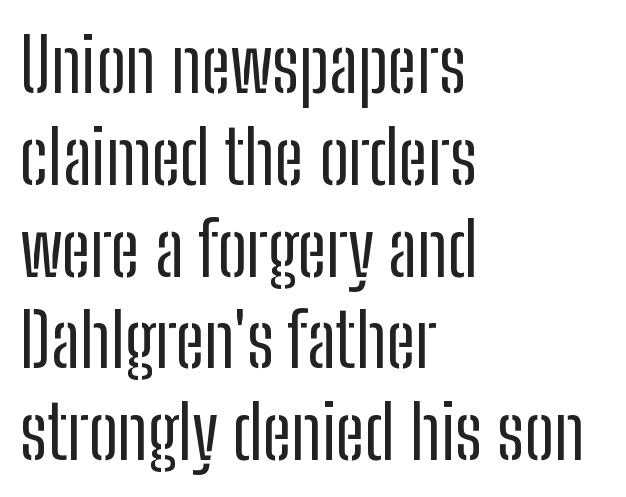
Q: Is the text bold? A: No.
Q: Is the text italic (slanted)? A: No, it is upright.
Q: Is the typeface a serif or a sans-serif typeface? A: Sans-serif.
Q: Is the text underlined? A: No.
Q: How is the paragraph aligned? A: Left-aligned.
Q: Is the spacing between letters normal or unusually wide? A: Normal.
Q: Width (condensed, normal, or wide)? A: Condensed.
Q: Stroke contrast? A: Low.
Q: x-height? A: Medium.
Q: Monospaced? A: No.
